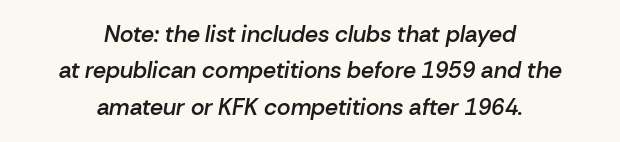
The image shows 23 px text type, italic (leaning right); set centered, normal line spacing (1.58x), normal letter spacing, not underlined.
